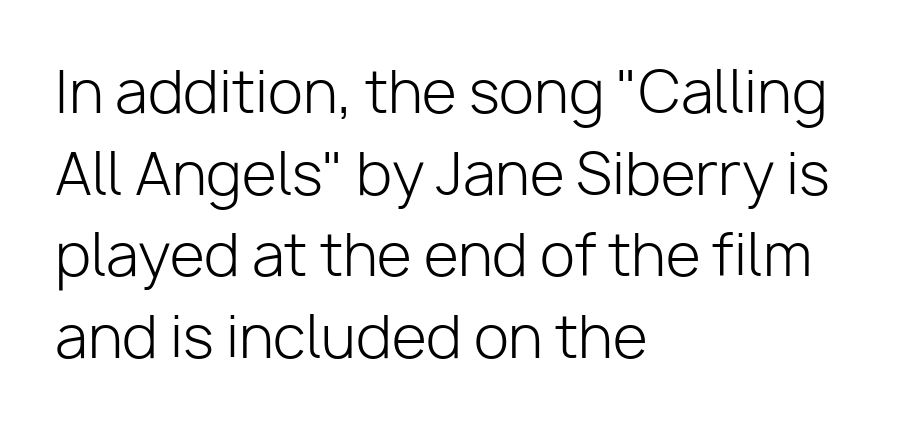
Q: Is the text bold? A: No.
Q: Is the text italic (slanted)? A: No, it is upright.
Q: Is the typeface a serif or a sans-serif typeface? A: Sans-serif.
Q: Is the text underlined? A: No.
Q: How is the paragraph aligned? A: Left-aligned.
Q: Is the spacing between letters normal or unusually wide? A: Normal.
Q: Is the spacing between lines tight, normal or loose? A: Normal.
Q: Width (condensed, normal, or wide)? A: Normal.
Q: Stroke contrast? A: Low.
Q: x-height? A: Medium.
Q: Monospaced? A: No.
